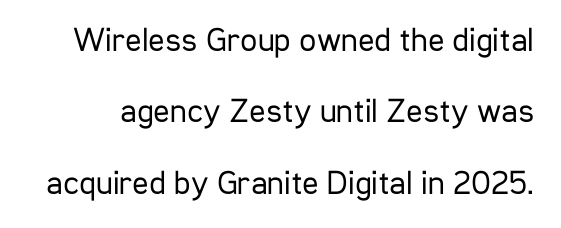
Q: Is the text bold? A: No.
Q: Is the text italic (slanted)? A: No, it is upright.
Q: Is the typeface a serif or a sans-serif typeface? A: Sans-serif.
Q: Is the text underlined? A: No.
Q: Is the spacing between letters normal or unusually wide? A: Normal.
Q: Is the spacing between lines tight, normal or loose? A: Loose.
Q: Width (condensed, normal, or wide)? A: Condensed.
Q: Stroke contrast? A: Low.
Q: x-height? A: Medium.
Q: Monospaced? A: No.
